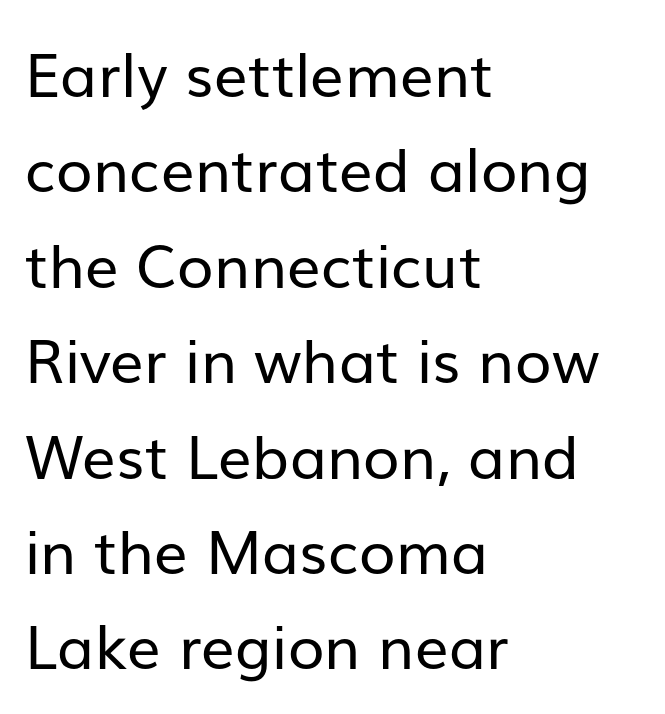
{"serif": "no", "italic": "no", "bold": "no", "weight": "regular", "width": "normal", "stroke_contrast": "low", "x_height": "medium", "monospaced": "no", "underline": "no", "align": "left", "line_spacing": "normal", "line_spacing_ratio": 1.59, "letter_spacing": "normal", "letter_spacing_em": 0.0, "glyph_px": 60}
